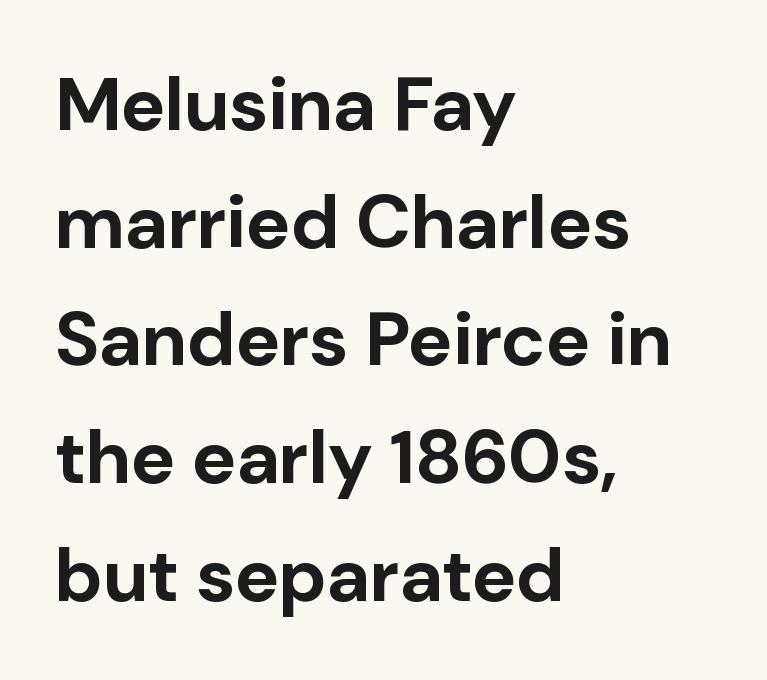
Q: Is the text bold? A: Yes.
Q: Is the text italic (slanted)? A: No, it is upright.
Q: Is the typeface a serif or a sans-serif typeface? A: Sans-serif.
Q: Is the text underlined? A: No.
Q: How is the paragraph aligned? A: Left-aligned.
Q: Is the spacing between letters normal or unusually wide? A: Normal.
Q: Is the spacing between lines tight, normal or loose? A: Normal.
Q: Width (condensed, normal, or wide)? A: Normal.
Q: Stroke contrast? A: Low.
Q: x-height? A: Medium.
Q: Monospaced? A: No.
